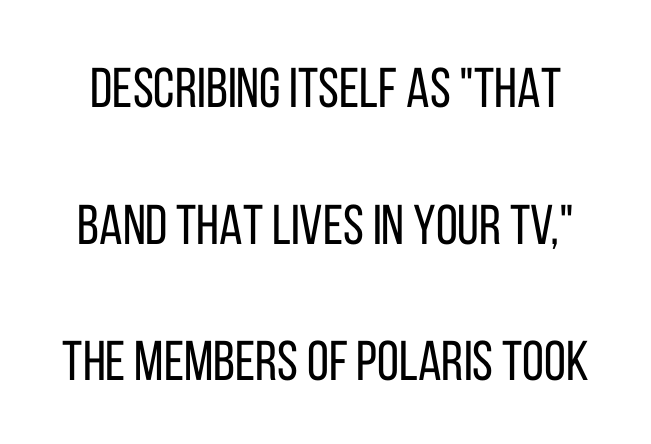
Varying glyph widths throughout — classic text-font behaviour. The lettering stays uniformly vertical, giving the passage a roman look. Words float on clear page, feet unadorned. The gaps between neighbouring characters are ordinary and unremarkable.
